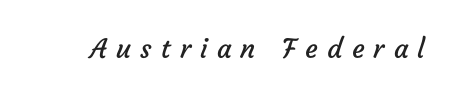
The image shows 27 px text type; set unusually wide letter spacing (+0.34 em), not underlined.
